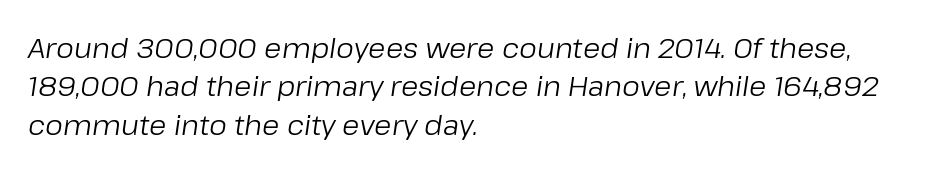
Q: Is the text bold? A: No.
Q: Is the text italic (slanted)? A: Yes, it leans right by about 8 degrees.
Q: Is the text underlined? A: No.
Q: How is the paragraph aligned? A: Left-aligned.
Q: Is the spacing between letters normal or unusually wide? A: Normal.
Q: Is the spacing between lines tight, normal or loose? A: Normal.
Q: Width (condensed, normal, or wide)? A: Normal.
Q: Stroke contrast? A: Low.
Q: x-height? A: Medium.
Q: Monospaced? A: No.
